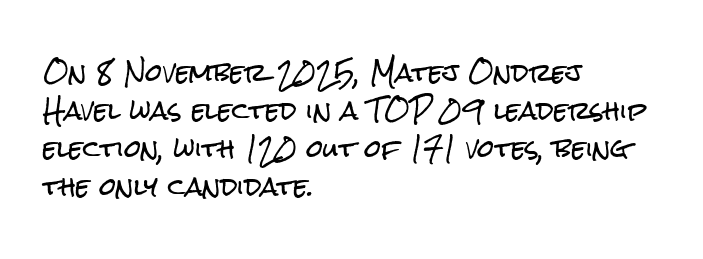
A normal amount of white space separates one row of letters from the next. In terms of letterspacing, this is plain default setting. Quick note: not italic, upright. Only glyphs here, with clear space below each row. Horizontally, the lines are justified to the leading edge only.
